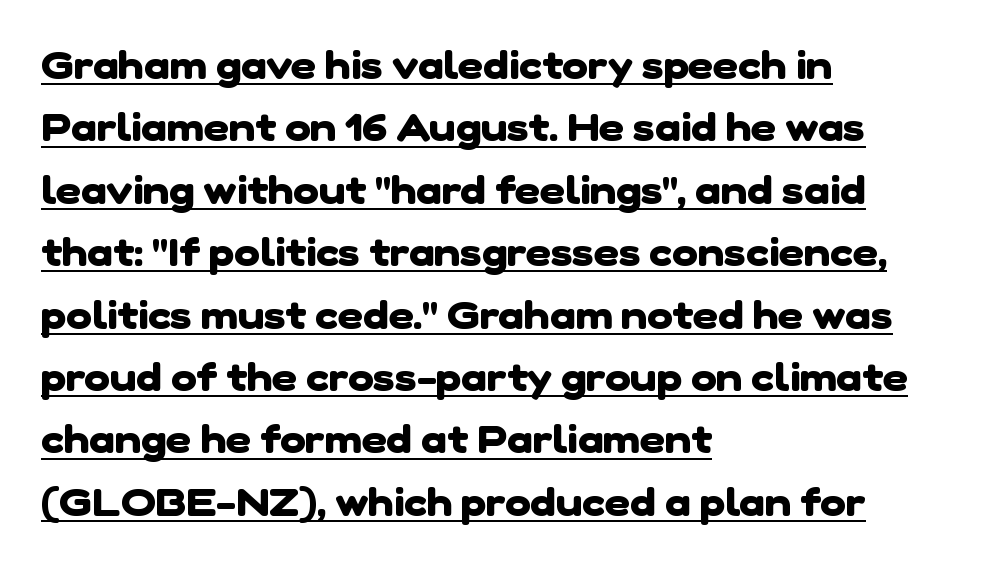
{"serif": "no", "bold": "yes", "weight": "heavy", "width": "normal", "stroke_contrast": "low", "x_height": "medium", "monospaced": "no", "underline": "yes", "align": "left", "line_spacing": "normal", "line_spacing_ratio": 1.6, "letter_spacing": "normal", "letter_spacing_em": 0.0, "glyph_px": 39}
